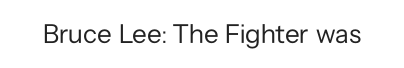
Q: Is the text bold? A: No.
Q: Is the text italic (slanted)? A: No, it is upright.
Q: Is the text underlined? A: No.
Q: Is the spacing between letters normal or unusually wide? A: Normal.
